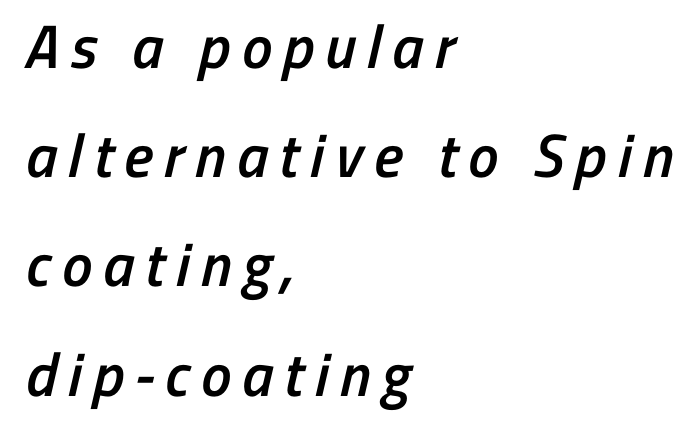
{"serif": "no", "bold": "semi", "weight": "semibold", "width": "condensed", "stroke_contrast": "low", "x_height": "medium", "monospaced": "no", "underline": "no", "align": "left", "line_spacing_ratio": 1.79, "glyph_px": 61}
